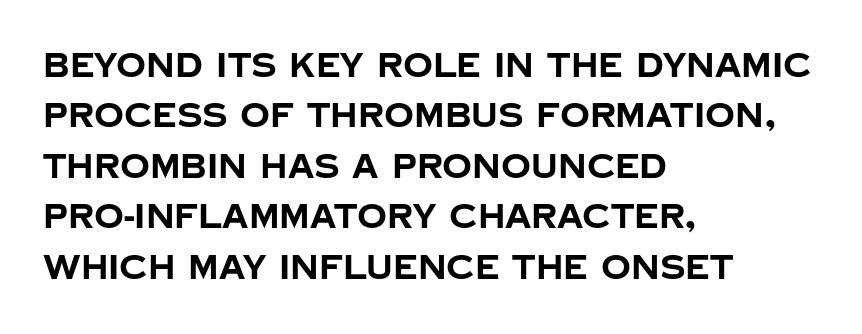
Q: Is the text bold? A: Yes.
Q: Is the text italic (slanted)? A: No, it is upright.
Q: Is the typeface a serif or a sans-serif typeface? A: Sans-serif.
Q: Is the text underlined? A: No.
Q: How is the paragraph aligned? A: Left-aligned.
Q: Is the spacing between letters normal or unusually wide? A: Normal.
Q: Is the spacing between lines tight, normal or loose? A: Normal.
Q: Width (condensed, normal, or wide)? A: Normal.
Q: Stroke contrast? A: Low.
Q: x-height? A: Large.
Q: Monospaced? A: No.
